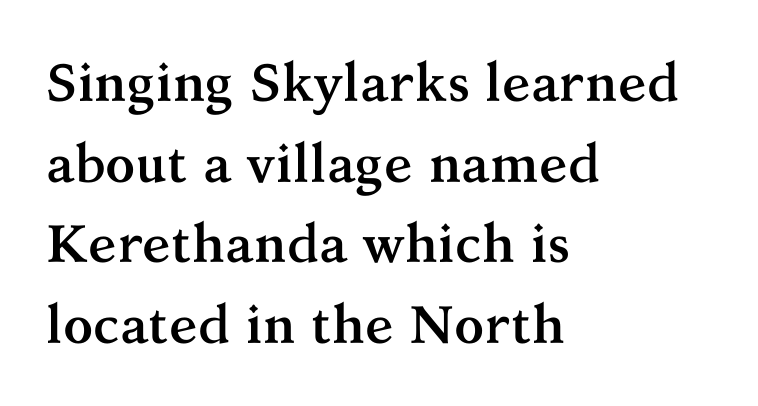
The image shows 53 px semibold serif type, upright; set left-aligned, normal line spacing (1.52x), normal letter spacing, not underlined; medium stroke contrast and a medium x-height.
